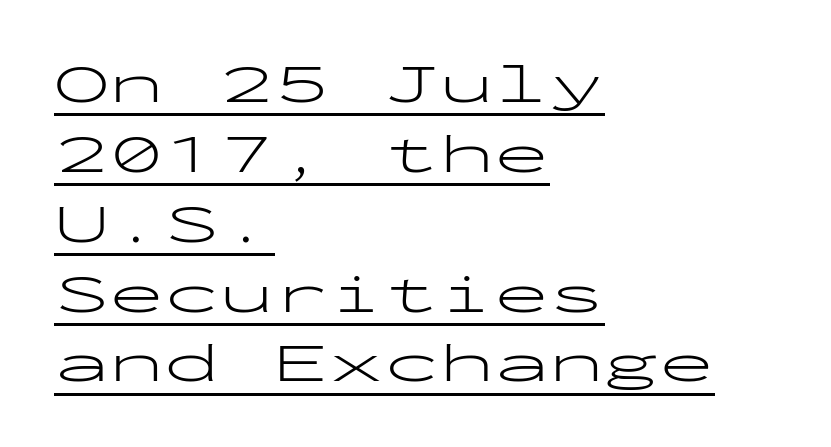
The image shows 55 px light, wide sans-serif type, upright, monospaced; set left-aligned, normal line spacing (1.27x), normal letter spacing, underlined; low stroke contrast and a medium x-height.
